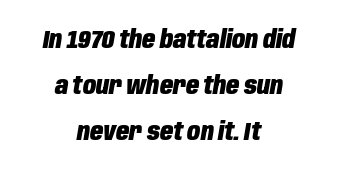
Q: Is the text bold? A: Yes.
Q: Is the text italic (slanted)? A: Yes, it leans right by about 10 degrees.
Q: Is the text underlined? A: No.
Q: How is the paragraph aligned? A: Centered.
Q: Is the spacing between letters normal or unusually wide? A: Normal.
Q: Is the spacing between lines tight, normal or loose? A: Loose.
